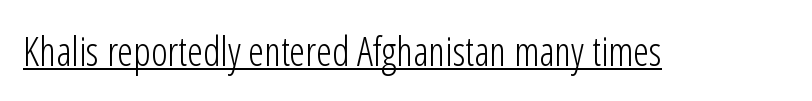
Q: Is the text bold? A: No.
Q: Is the text italic (slanted)? A: No, it is upright.
Q: Is the typeface a serif or a sans-serif typeface? A: Sans-serif.
Q: Is the text underlined? A: Yes.
Q: Is the spacing between letters normal or unusually wide? A: Normal.
Q: Width (condensed, normal, or wide)? A: Condensed.
Q: Stroke contrast? A: Low.
Q: x-height? A: Medium.
Q: Monospaced? A: No.
